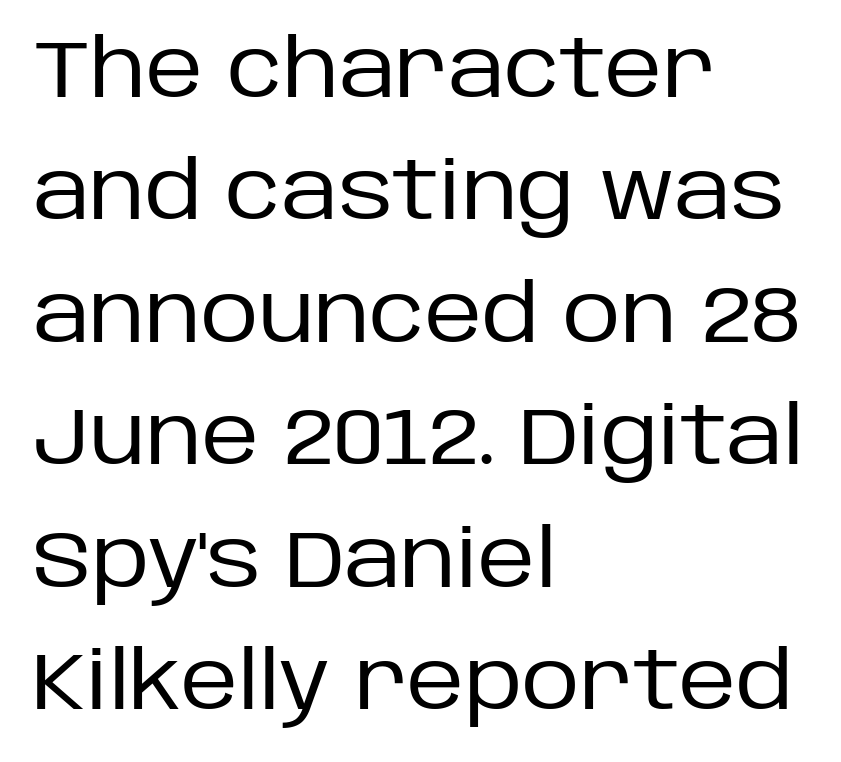
Each row of text sits above clean, open space. Line starts are locked; line ends wander. The font is comparable to plain body text, perhaps lighter. The face used here is rendered with its standard letterfit. Posture: upright roman. A typesetter would label this face a sans.
